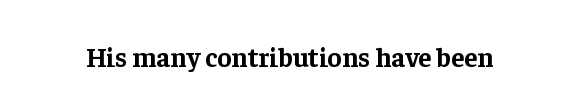
What stands out about the letter spacing? Nothing — it is the standard amount. No italicization has been applied; the sample stays upright. The gap between lines stays unmarked. Thick stems and heavy bowls — unmistakably bold.
